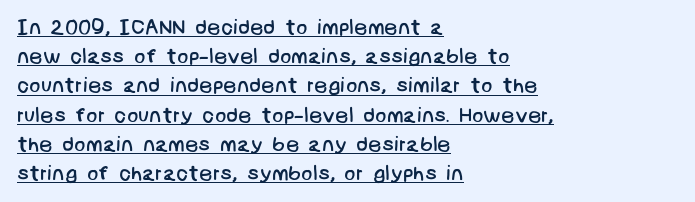
{"bold": "no", "underline": "yes", "align": "left", "line_spacing": "normal", "line_spacing_ratio": 1.39, "letter_spacing": "normal", "letter_spacing_em": 0.0, "glyph_px": 21}
